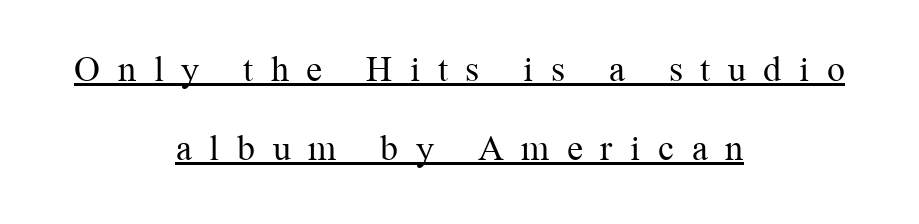
Q: Is the text bold? A: No.
Q: Is the text italic (slanted)? A: No, it is upright.
Q: Is the typeface a serif or a sans-serif typeface? A: Serif.
Q: Is the text underlined? A: Yes.
Q: How is the paragraph aligned? A: Centered.
Q: Is the spacing between letters normal or unusually wide? A: Unusually wide.
Q: Is the spacing between lines tight, normal or loose? A: Loose.
Q: Width (condensed, normal, or wide)? A: Normal.
Q: Stroke contrast? A: Medium.
Q: x-height? A: Medium.
Q: Monospaced? A: No.
